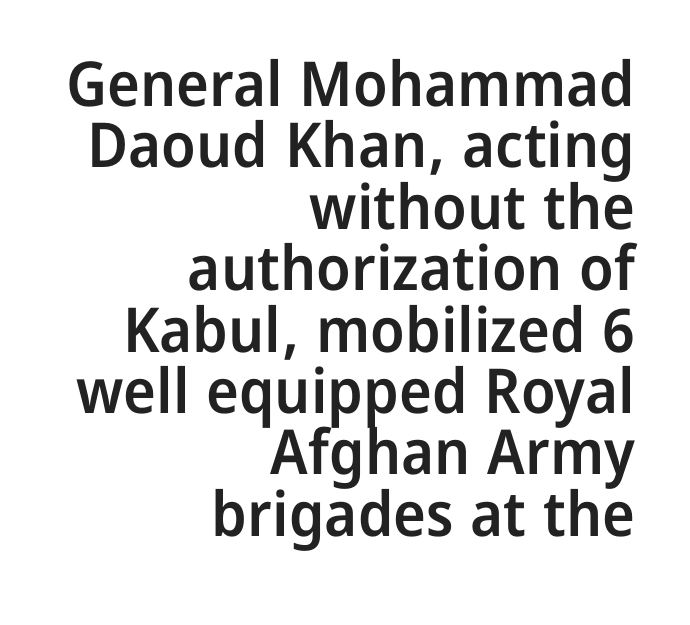
{"serif": "no", "italic": "no", "bold": "semi", "weight": "semibold", "width": "normal", "stroke_contrast": "low", "x_height": "medium", "monospaced": "no", "underline": "no", "align": "right", "line_spacing": "tight", "line_spacing_ratio": 0.99, "letter_spacing": "normal", "letter_spacing_em": 0.0, "glyph_px": 62}
